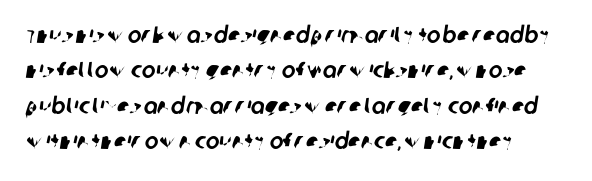
The letterforms sit shoulder to shoulder at normal distance. Lines of text with bare space underneath. Summary of vertical rhythm: regular, with standard interline spacing.
